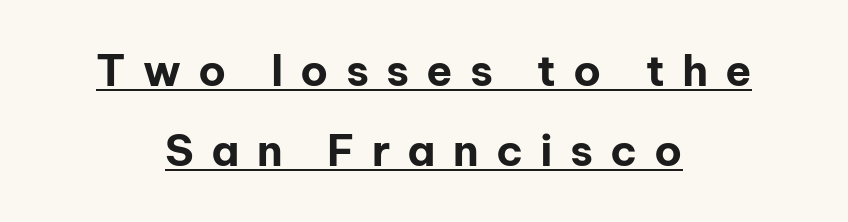
A sans-serif font was chosen for this passage. This rendering uses center alignment, leaving both contours irregular but symmetric. The typography opts for an upright posture over an oblique one. Spacing between characters has been opened up far beyond the box default. The rendering uses natural spacing where letterforms have individual widths.
